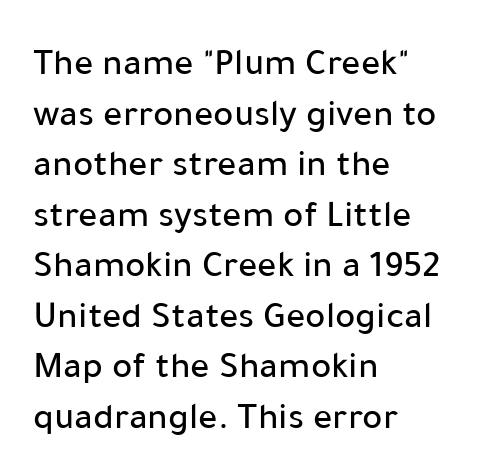
The image shows 38 px sans-serif type, upright; set left-aligned, normal line spacing (1.33x), normal letter spacing, not underlined; low stroke contrast and a medium x-height.
